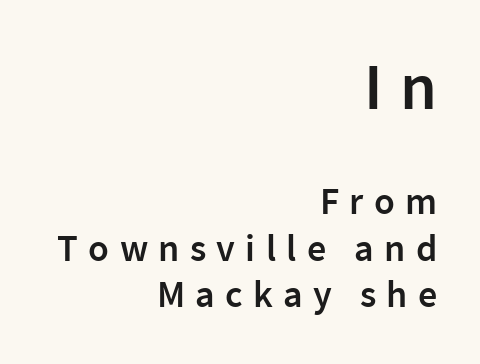
{"serif": "no", "italic": "no", "bold": "semi", "weight": "semibold", "width": "normal", "stroke_contrast": "low", "x_height": "medium", "monospaced": "no", "underline": "no", "align": "right", "line_spacing_ratio": 1.22, "letter_spacing": "wide", "letter_spacing_em": 0.27, "larger_block": "first", "size_ratio": 1.74, "glyph_px": 66}
